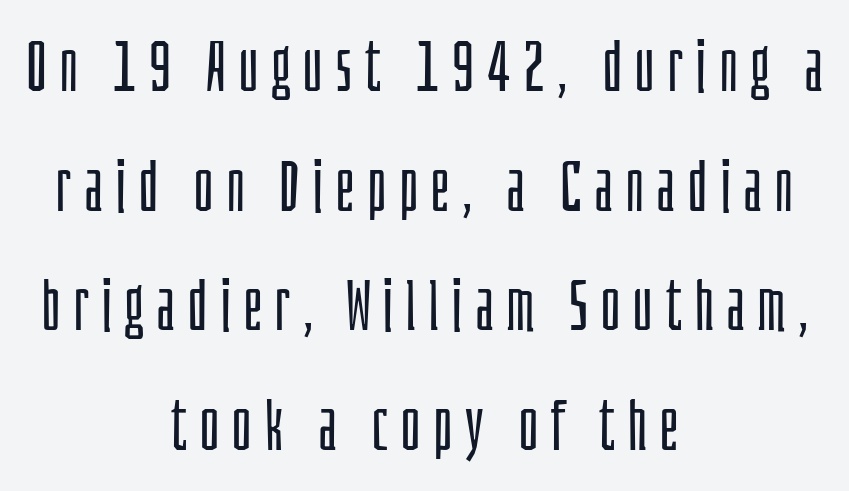
The image shows 70 px light, condensed sans-serif type, upright; set centered, line spacing 1.71x, not underlined; low stroke contrast and a large x-height.
